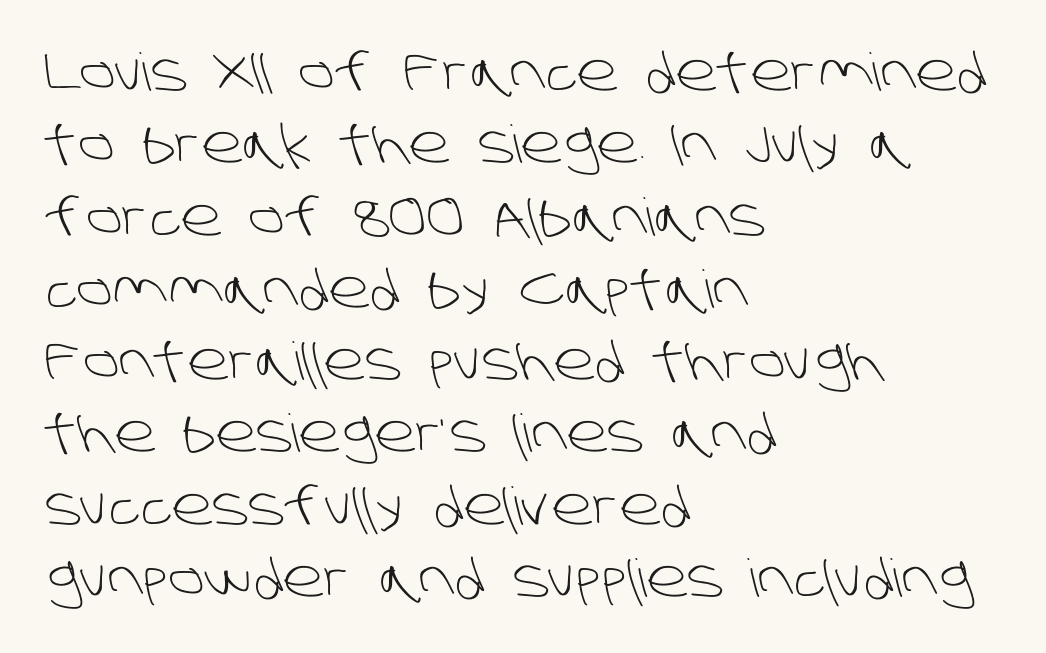
The image shows 52 px light sans-serif type; set left-aligned, normal line spacing (1.39x), normal letter spacing, not underlined; low stroke contrast and a large x-height.
